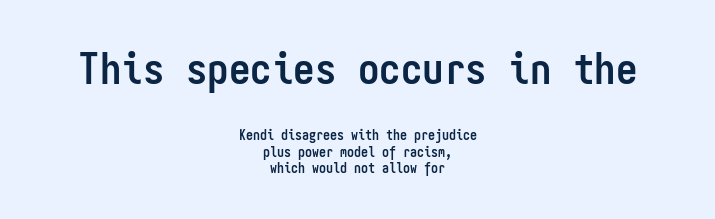
{"serif": "no", "italic": "no", "bold": "yes", "weight": "semibold", "width": "condensed", "stroke_contrast": "low", "x_height": "medium", "monospaced": "yes", "underline": "no", "align": "center", "line_spacing_ratio": 1.16, "letter_spacing": "normal", "letter_spacing_em": 0.0, "larger_block": "first", "size_ratio": 3.07, "glyph_px": 43}
